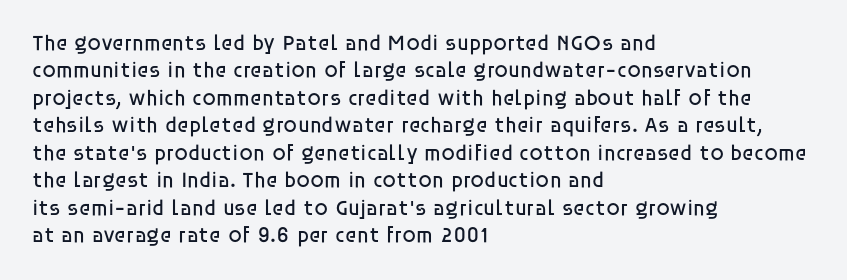
Counters stay open thanks to moderate or lighter strokes. All the whitespace from short lines collects on the right. Normally led — the rows are evenly, conventionally spaced. The glyphs are unaccompanied by any horizontal stroke below them.
